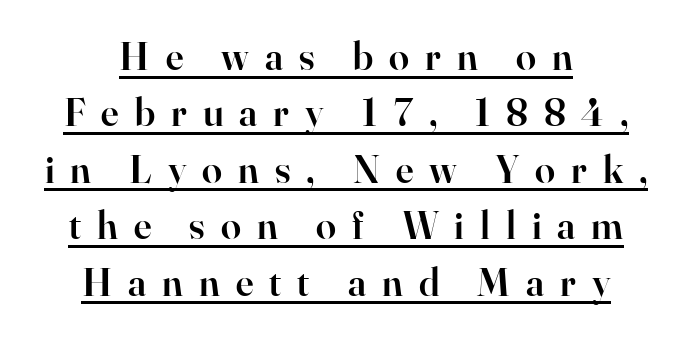
The typography opts for an upright posture over an oblique one. I'd call this a serif setting — the letters wear small feet. Typeset on center — no edge is straight. Does extra space separate the letters? Yes, quite a lot of it.
